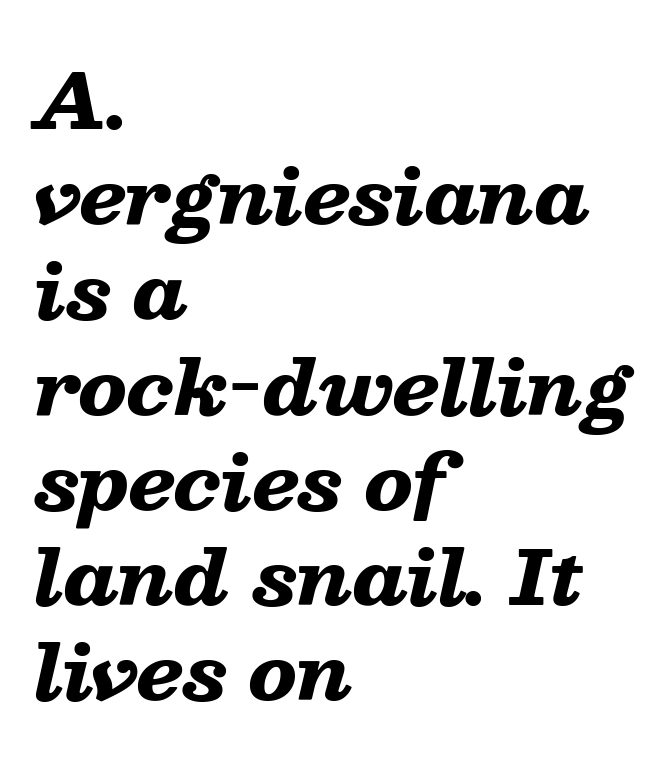
{"italic": "yes", "lean": "right", "slant_degrees": 13, "bold": "yes", "weight": "heavy", "width": "wide", "stroke_contrast": "low", "x_height": "medium", "monospaced": "no", "underline": "no", "align": "left", "line_spacing": "normal", "line_spacing_ratio": 1.27, "letter_spacing": "normal", "letter_spacing_em": 0.0, "glyph_px": 75}
